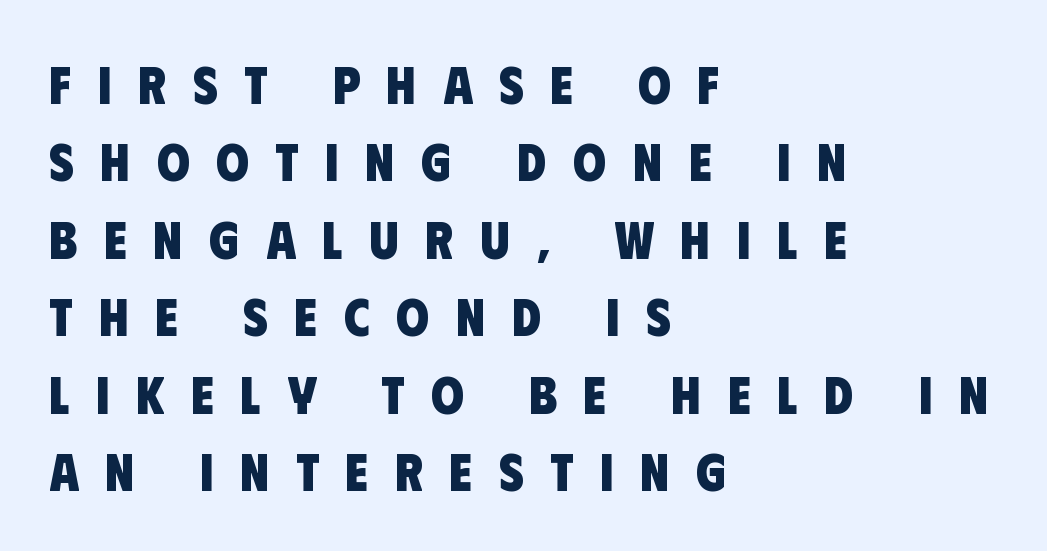
The image shows 53 px heavy, condensed sans-serif type; set left-aligned, normal line spacing (1.46x), unusually wide letter spacing (+0.5 em), not underlined; low stroke contrast and a large x-height.
